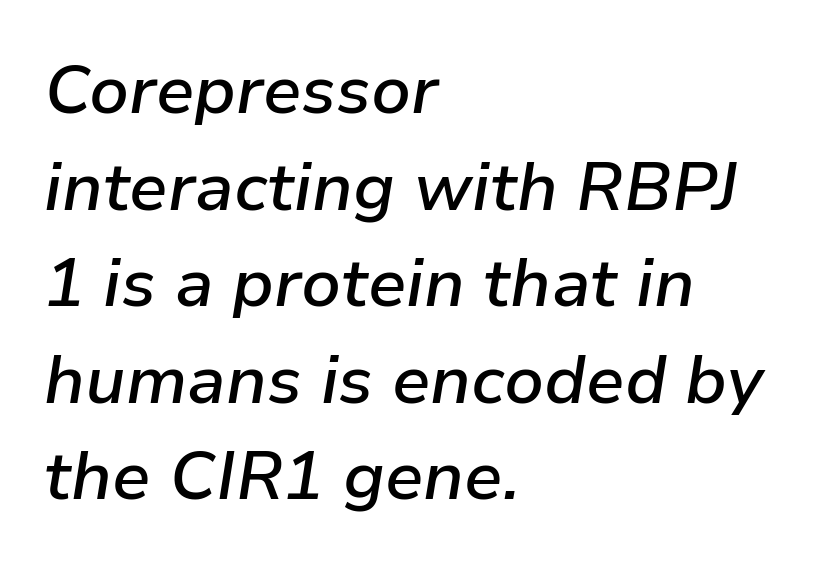
{"italic": "yes", "lean": "right", "slant_degrees": 9, "bold": "semi", "weight": "semibold", "width": "normal", "stroke_contrast": "low", "x_height": "medium", "monospaced": "no", "underline": "no", "align": "left", "line_spacing": "normal", "line_spacing_ratio": 1.42, "letter_spacing": "normal", "letter_spacing_em": 0.0, "glyph_px": 68}
